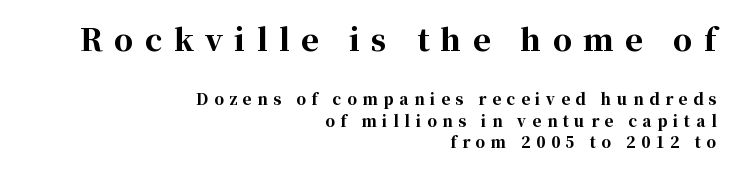
The image shows 30 px bold serif type, upright; set right-aligned, normal line spacing (1.44x), unusually wide letter spacing (+0.38 em), not underlined; the first (top) block is 2.0x larger; high stroke contrast and a medium x-height.
